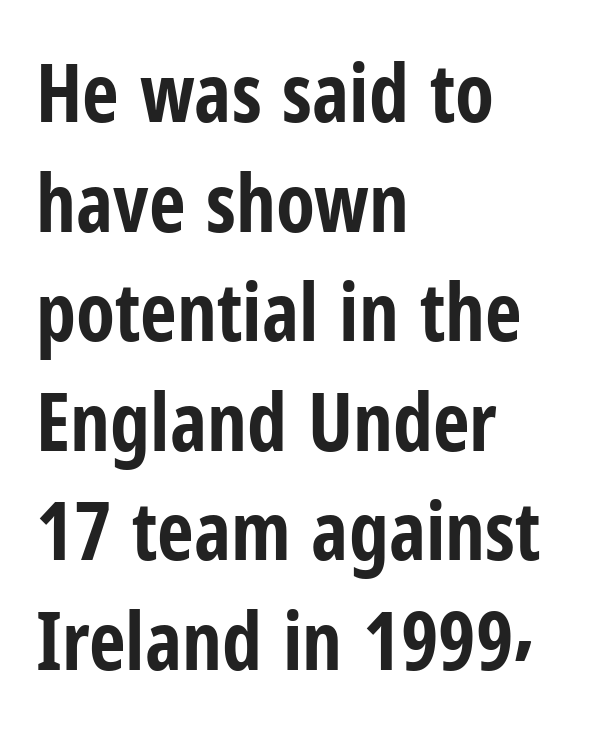
Q: Is the text bold? A: Yes.
Q: Is the text italic (slanted)? A: No, it is upright.
Q: Is the typeface a serif or a sans-serif typeface? A: Sans-serif.
Q: Is the text underlined? A: No.
Q: How is the paragraph aligned? A: Left-aligned.
Q: Is the spacing between letters normal or unusually wide? A: Normal.
Q: Is the spacing between lines tight, normal or loose? A: Normal.
Q: Width (condensed, normal, or wide)? A: Condensed.
Q: Stroke contrast? A: Low.
Q: x-height? A: Medium.
Q: Monospaced? A: No.
